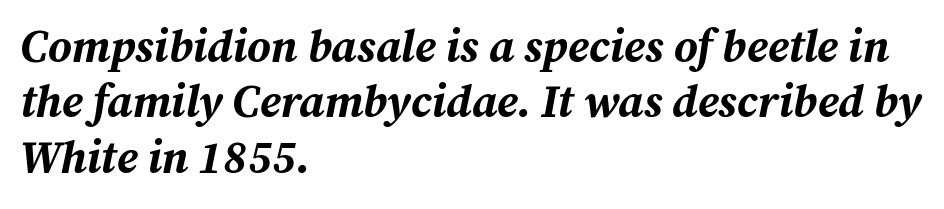
Q: Is the text bold? A: Yes.
Q: Is the text italic (slanted)? A: Yes, it leans right by about 12 degrees.
Q: Is the text underlined? A: No.
Q: How is the paragraph aligned? A: Left-aligned.
Q: Is the spacing between letters normal or unusually wide? A: Normal.
Q: Width (condensed, normal, or wide)? A: Normal.
Q: Stroke contrast? A: Medium.
Q: x-height? A: Medium.
Q: Monospaced? A: No.
